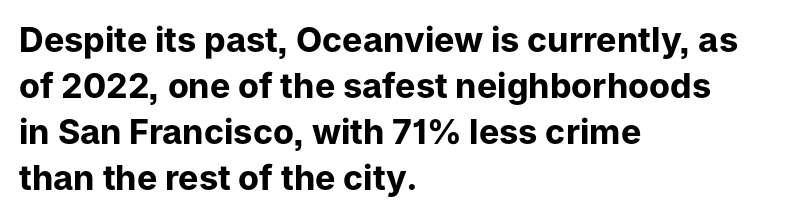
The image shows 34 px bold sans-serif type, upright; set left-aligned, normal line spacing (1.35x), normal letter spacing, not underlined; low stroke contrast and a medium x-height.
